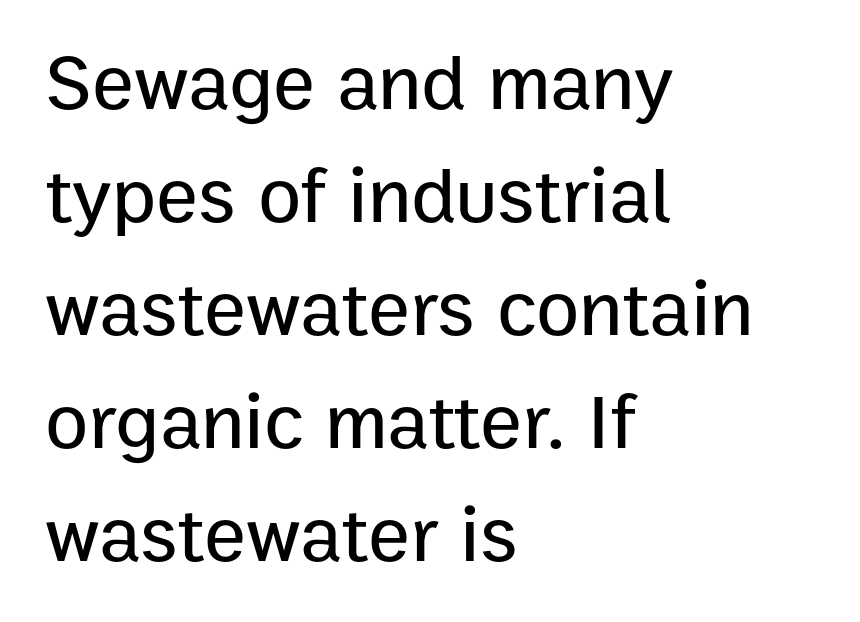
{"serif": "no", "italic": "no", "width": "normal", "stroke_contrast": "low", "x_height": "medium", "monospaced": "no", "underline": "no", "align": "left", "line_spacing": "normal", "line_spacing_ratio": 1.43, "letter_spacing": "normal", "letter_spacing_em": 0.0, "glyph_px": 79}
